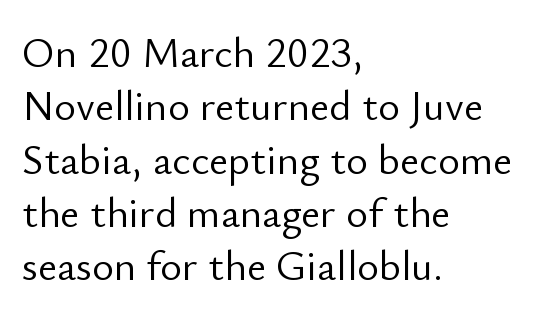
Q: Is the text bold? A: No.
Q: Is the text italic (slanted)? A: No, it is upright.
Q: Is the typeface a serif or a sans-serif typeface? A: Sans-serif.
Q: Is the text underlined? A: No.
Q: How is the paragraph aligned? A: Left-aligned.
Q: Is the spacing between letters normal or unusually wide? A: Normal.
Q: Is the spacing between lines tight, normal or loose? A: Normal.
Q: Width (condensed, normal, or wide)? A: Normal.
Q: Stroke contrast? A: Low.
Q: x-height? A: Small.
Q: Monospaced? A: No.
